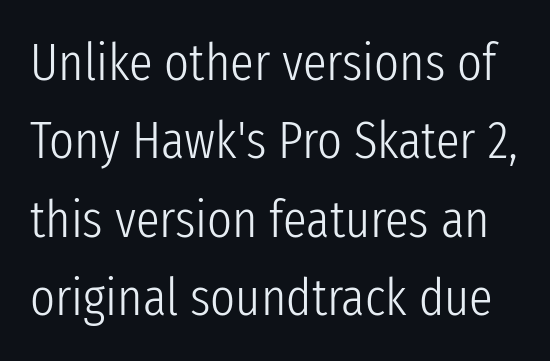
The cut favours lightness, reaching ordinary text weight at its darkest. The passage shown is typeset with a sans-serif family. These lines were composed using upright roman letters. Between one letter and the next there's only the usual sliver of space. The passage shown is typed in a proportional face where columns would drift. Leading matches the norm, producing a regular column.
